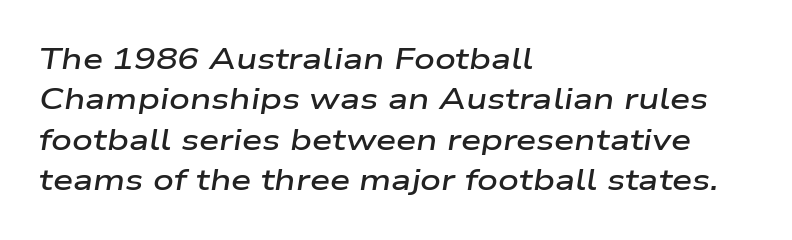
Caption: multi-line text, flush left, ragged right. The rendering uses natural spacing where letterforms have individual widths. The baseline area is clear. Style check: oblique.
